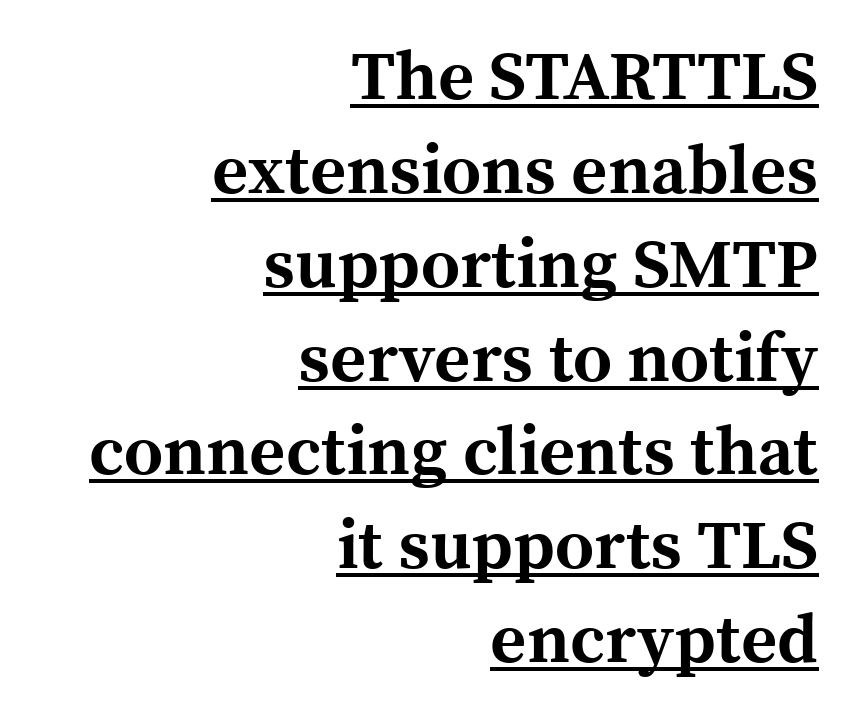
Q: Is the text bold? A: Yes.
Q: Is the text italic (slanted)? A: No, it is upright.
Q: Is the typeface a serif or a sans-serif typeface? A: Serif.
Q: Is the text underlined? A: Yes.
Q: How is the paragraph aligned? A: Right-aligned.
Q: Is the spacing between letters normal or unusually wide? A: Normal.
Q: Is the spacing between lines tight, normal or loose? A: Normal.
Q: Width (condensed, normal, or wide)? A: Normal.
Q: x-height? A: Medium.
Q: Monospaced? A: No.
